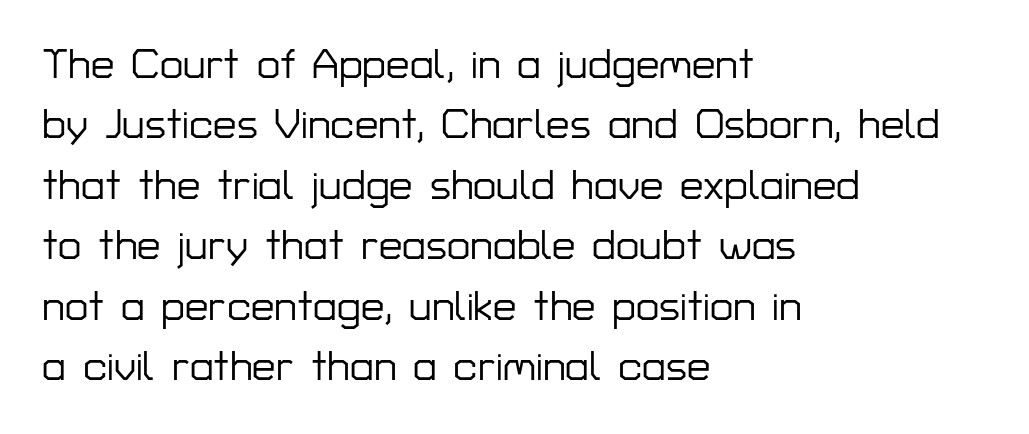
The image shows 42 px sans-serif type, upright; set left-aligned, normal line spacing (1.44x), normal letter spacing, not underlined; low stroke contrast and a medium x-height.
